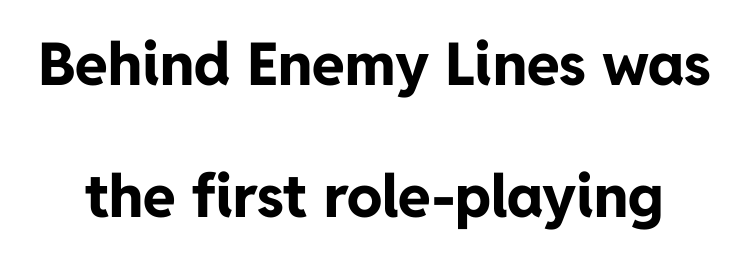
The image shows 59 px bold sans-serif type, upright; set loose line spacing (2.23x), normal letter spacing, not underlined; low stroke contrast and a medium x-height.
